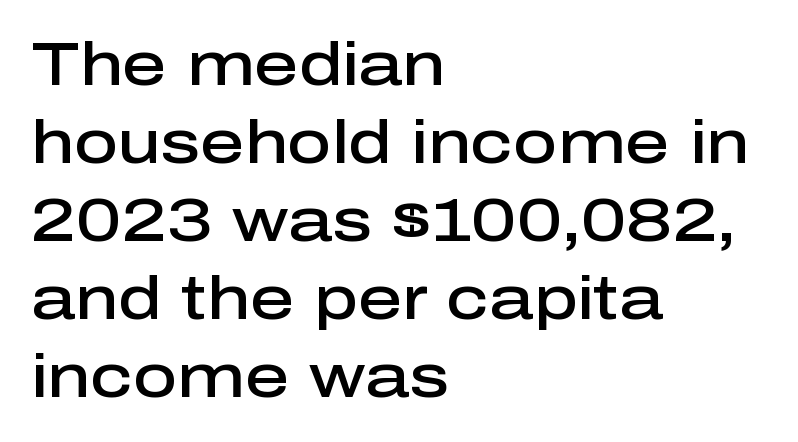
{"serif": "no", "italic": "no", "bold": "semi", "weight": "semibold", "width": "normal", "stroke_contrast": "low", "x_height": "medium", "monospaced": "no", "underline": "no", "align": "left", "line_spacing": "normal", "line_spacing_ratio": 1.28, "letter_spacing": "normal", "letter_spacing_em": 0.0, "glyph_px": 61}
